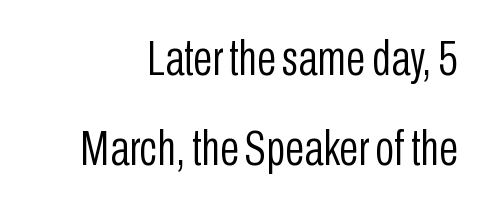
Q: Is the text bold? A: No.
Q: Is the text italic (slanted)? A: No, it is upright.
Q: Is the typeface a serif or a sans-serif typeface? A: Sans-serif.
Q: Is the text underlined? A: No.
Q: Is the spacing between letters normal or unusually wide? A: Normal.
Q: Width (condensed, normal, or wide)? A: Condensed.
Q: Stroke contrast? A: Low.
Q: x-height? A: Medium.
Q: Monospaced? A: No.
